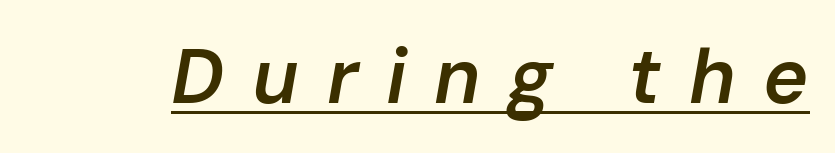
Display-style spreading of the glyphs; the letterfit is very open. Each line of the rendering has a horizontal stroke beneath the glyphs. The axis of the letterforms is tilted away from vertical. Note the varied advance widths — an 'i' is clearly narrower than an 'm'. Typographic density is moderately raised because the face is semibold.
